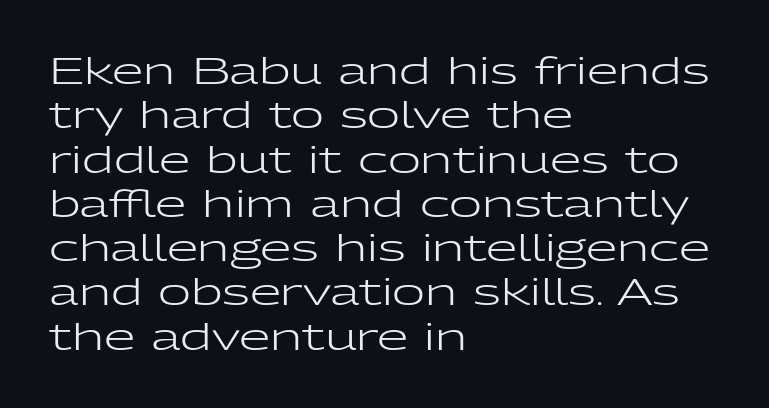
The image shows 36 px regular-weight, wide sans-serif type, upright; set left-aligned, line spacing 1.23x, normal letter spacing, not underlined; low stroke contrast and a medium x-height.
